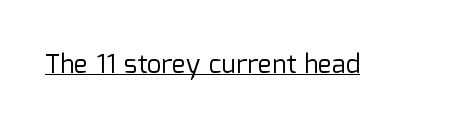
The image shows 26 px text type, upright; set normal letter spacing, underlined.
